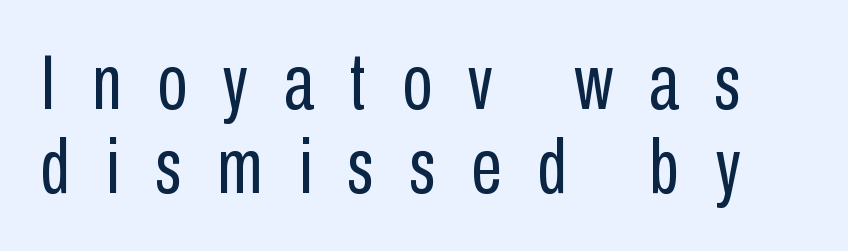
{"serif": "no", "italic": "no", "bold": "no", "weight": "regular", "width": "condensed", "stroke_contrast": "low", "x_height": "medium", "monospaced": "no", "underline": "no", "line_spacing": "tight", "line_spacing_ratio": 1.08, "letter_spacing": "wide", "letter_spacing_em": 0.46, "glyph_px": 78}
